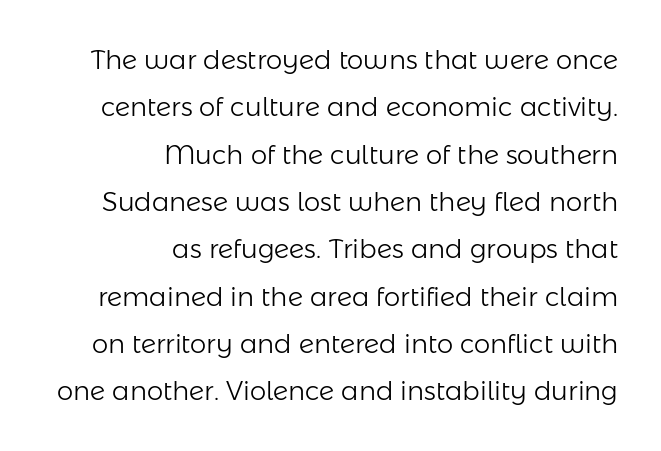
{"italic": "no", "bold": "no", "underline": "no", "align": "right", "line_spacing_ratio": 1.82, "letter_spacing": "normal", "letter_spacing_em": 0.0, "glyph_px": 26}
